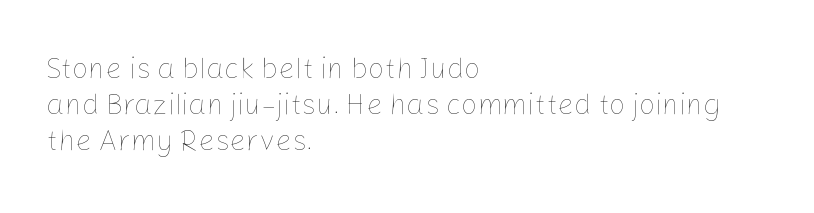
These lines are set flush left with a ragged right edge. Is this a fixed-width face? No — the glyphs have proportional, varying widths. The font sits on the lighter half of the weight spectrum, regular included. The specimen omits any rule beneath the text block's lines. The lettering holds an erect, upright posture throughout.
